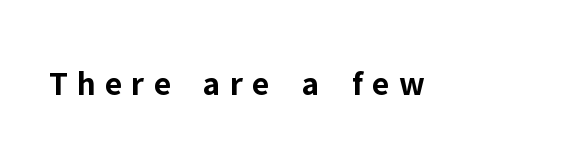
The image shows 35 px bold sans-serif type, upright; set unusually wide letter spacing (+0.26 em), not underlined; low stroke contrast and a medium x-height.
